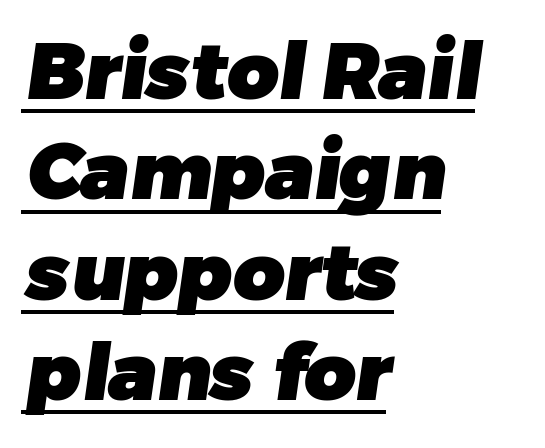
Q: Is the text bold? A: Yes.
Q: Is the typeface a serif or a sans-serif typeface? A: Sans-serif.
Q: Is the text underlined? A: Yes.
Q: How is the paragraph aligned? A: Left-aligned.
Q: Is the spacing between letters normal or unusually wide? A: Normal.
Q: Is the spacing between lines tight, normal or loose? A: Normal.
Q: Width (condensed, normal, or wide)? A: Normal.
Q: Stroke contrast? A: Low.
Q: x-height? A: Medium.
Q: Monospaced? A: No.
